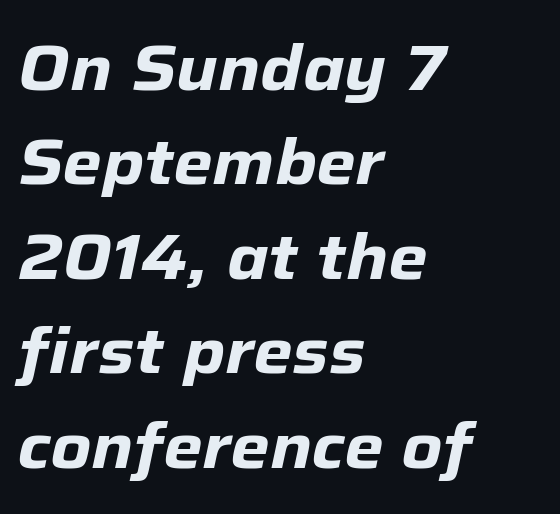
{"italic": "yes", "lean": "right", "slant_degrees": 12, "bold": "yes", "weight": "heavy", "width": "normal", "stroke_contrast": "low", "x_height": "medium", "monospaced": "no", "underline": "no", "align": "left", "line_spacing": "normal", "line_spacing_ratio": 1.5, "letter_spacing": "normal", "letter_spacing_em": 0.0, "glyph_px": 63}
